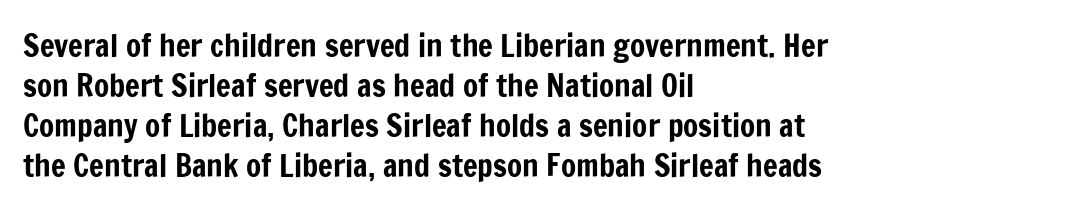
The image shows 31 px condensed sans-serif type, upright; set left-aligned, normal line spacing (1.29x), normal letter spacing, not underlined; low stroke contrast and a medium x-height.
